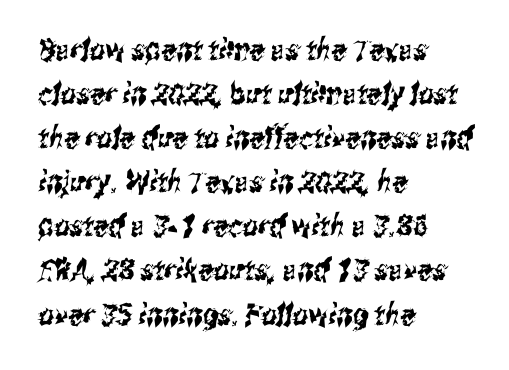
The image shows 30 px condensed sans-serif type; set left-aligned, normal line spacing (1.47x), normal letter spacing, not underlined; medium stroke contrast and a medium x-height.
